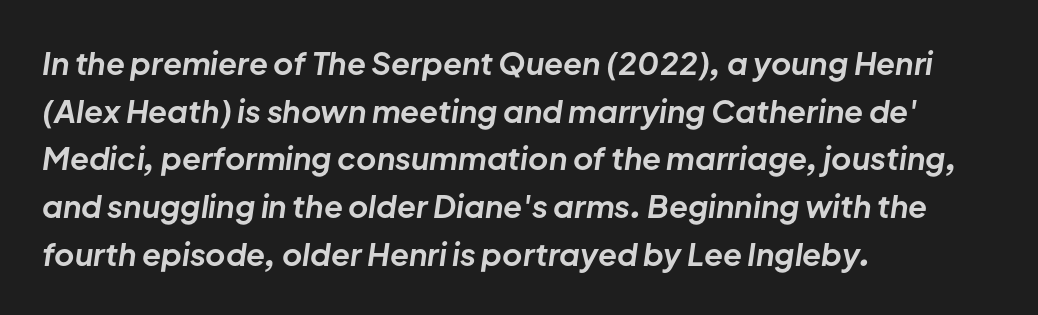
The image shows 31 px bold type, italic (leaning right); set left-aligned, normal line spacing (1.54x), normal letter spacing, not underlined; low stroke contrast and a medium x-height.
